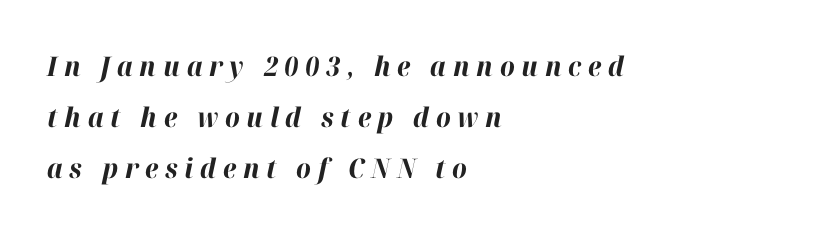
{"italic": "yes", "lean": "right", "slant_degrees": 12, "bold": "yes", "underline": "no", "align": "left", "line_spacing_ratio": 1.89, "letter_spacing": "wide", "letter_spacing_em": 0.25, "glyph_px": 27}
